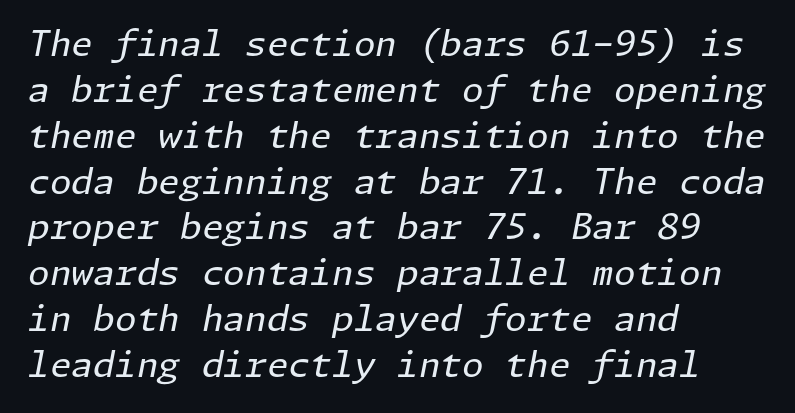
Q: Is the text bold? A: No.
Q: Is the text italic (slanted)? A: Yes, it leans right by about 11 degrees.
Q: Is the text underlined? A: No.
Q: How is the paragraph aligned? A: Left-aligned.
Q: Is the spacing between letters normal or unusually wide? A: Normal.
Q: Is the spacing between lines tight, normal or loose? A: Normal.
Q: Width (condensed, normal, or wide)? A: Normal.
Q: Stroke contrast? A: Low.
Q: x-height? A: Medium.
